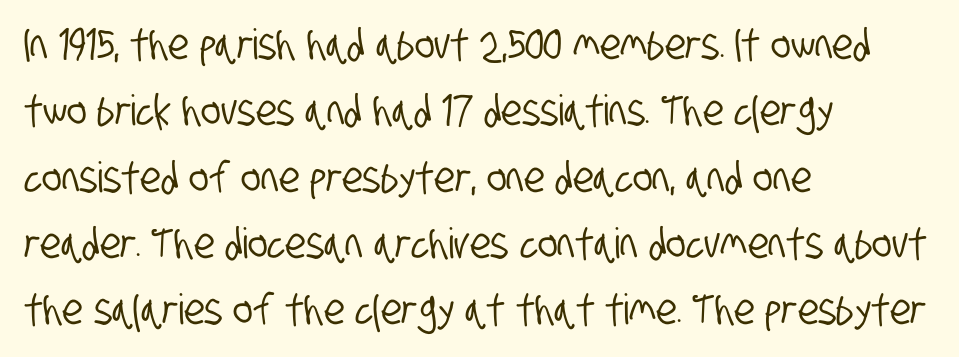
{"serif": "no", "width": "condensed", "stroke_contrast": "low", "x_height": "large", "monospaced": "no", "underline": "no", "align": "left", "line_spacing": "normal", "line_spacing_ratio": 1.58, "letter_spacing": "normal", "letter_spacing_em": 0.0, "glyph_px": 42}
